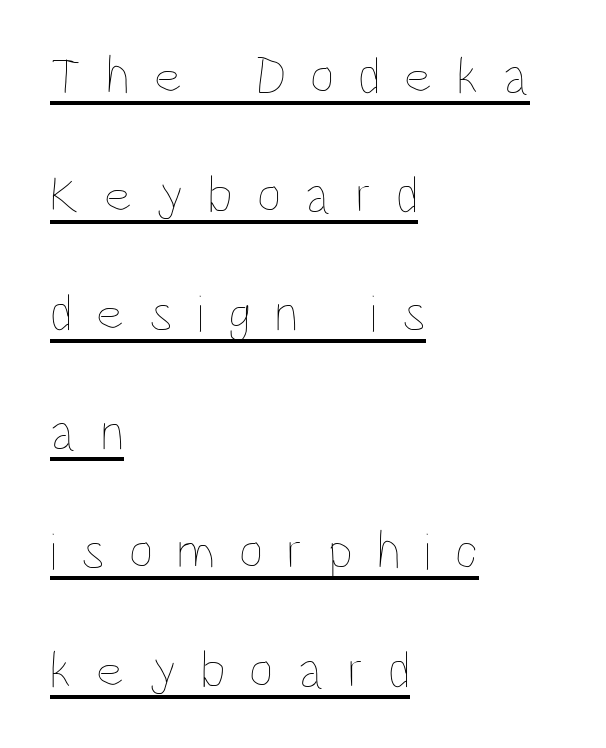
The image shows 53 px thin, condensed type, upright; set left-aligned, loose line spacing (2.24x), unusually wide letter spacing (+0.46 em), underlined; low stroke contrast and a large x-height.
